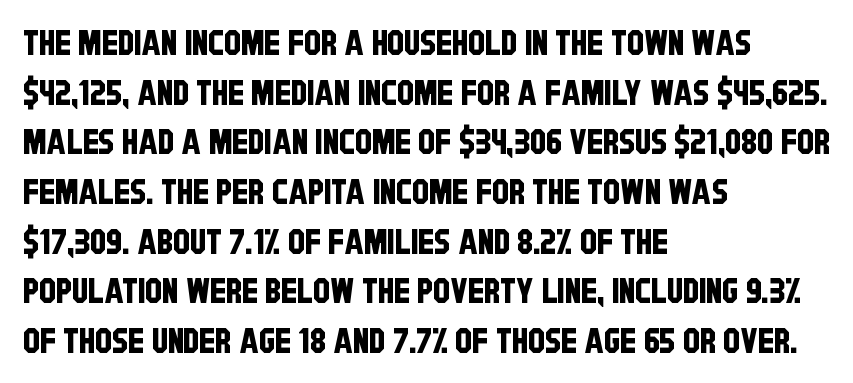
Q: Is the typeface a serif or a sans-serif typeface? A: Sans-serif.
Q: Is the text underlined? A: No.
Q: How is the paragraph aligned? A: Left-aligned.
Q: Is the spacing between letters normal or unusually wide? A: Normal.
Q: Is the spacing between lines tight, normal or loose? A: Normal.
Q: Width (condensed, normal, or wide)? A: Condensed.
Q: Stroke contrast? A: Low.
Q: x-height? A: Large.
Q: Monospaced? A: No.
